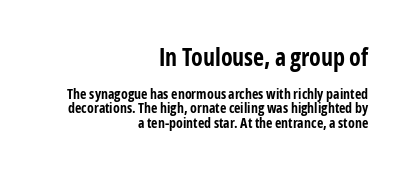
Q: Is the text bold? A: Yes.
Q: Is the text italic (slanted)? A: No, it is upright.
Q: Is the text underlined? A: No.
Q: How is the paragraph aligned? A: Right-aligned.
Q: Is the spacing between letters normal or unusually wide? A: Normal.
Q: Is the spacing between lines tight, normal or loose? A: Tight.
Q: Which block of text is set in a larger size, the first (top) or the second (bottom)? A: The first (top) one.
